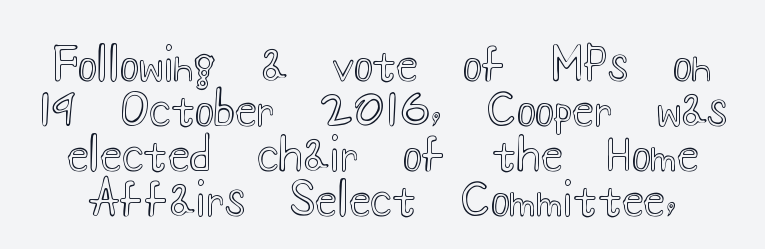
Each letter keeps its own natural width here, so spacing adapts to shape. Cramped leading. You could call the tracking neutral — neither tight nor loose. If you drew a line through each stem, it would be perfectly vertical.
